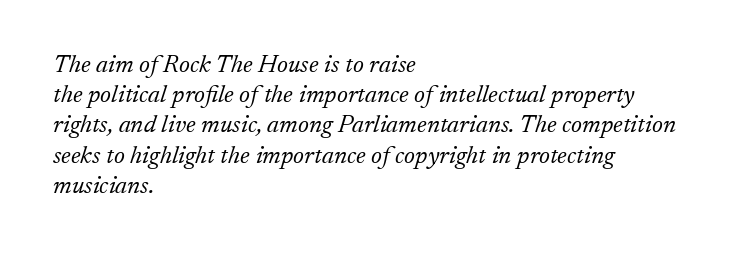
{"italic": "yes", "lean": "right", "slant_degrees": 17, "bold": "no", "underline": "no", "align": "left", "line_spacing_ratio": 1.21, "letter_spacing": "normal", "letter_spacing_em": 0.0, "glyph_px": 25}
